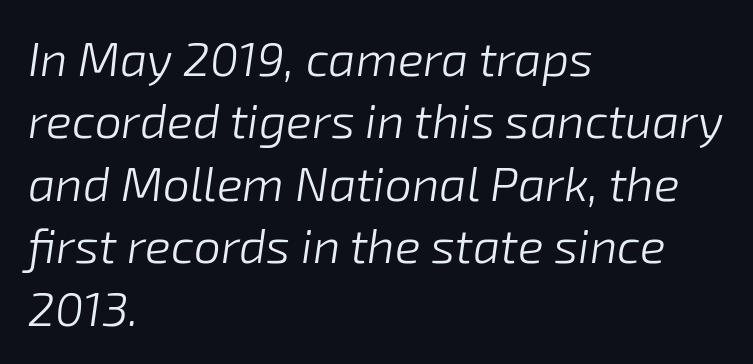
{"italic": "yes", "lean": "right", "slant_degrees": 8, "bold": "no", "weight": "light", "width": "normal", "stroke_contrast": "low", "x_height": "medium", "monospaced": "no", "underline": "no", "align": "left", "line_spacing": "normal", "line_spacing_ratio": 1.3, "letter_spacing": "normal", "letter_spacing_em": 0.0, "glyph_px": 48}
